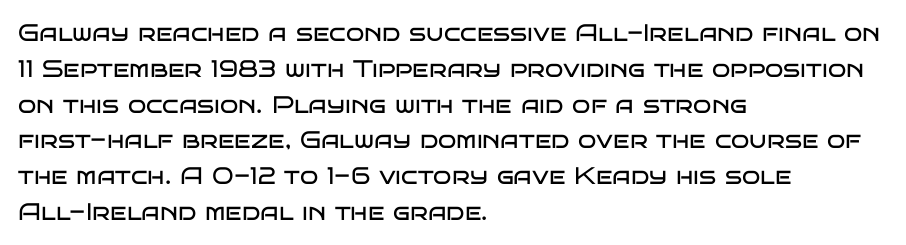
The setting favours the left margin, as ordinary paragraphs usually do. Upright lettering throughout. Letter spacing: default. No chunkiness to these letters — they're not bold.
